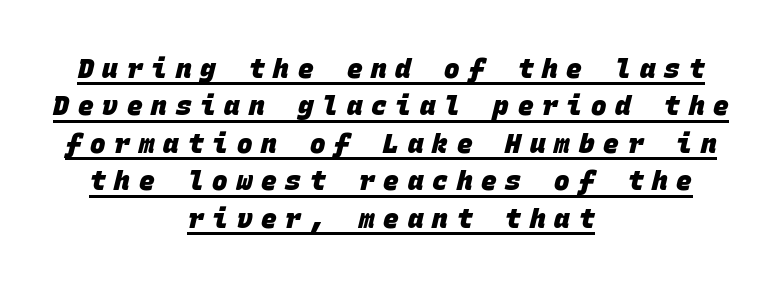
Q: Is the text bold? A: Yes.
Q: Is the text underlined? A: Yes.
Q: How is the paragraph aligned? A: Centered.
Q: Is the spacing between letters normal or unusually wide? A: Unusually wide.
Q: Is the spacing between lines tight, normal or loose? A: Normal.
